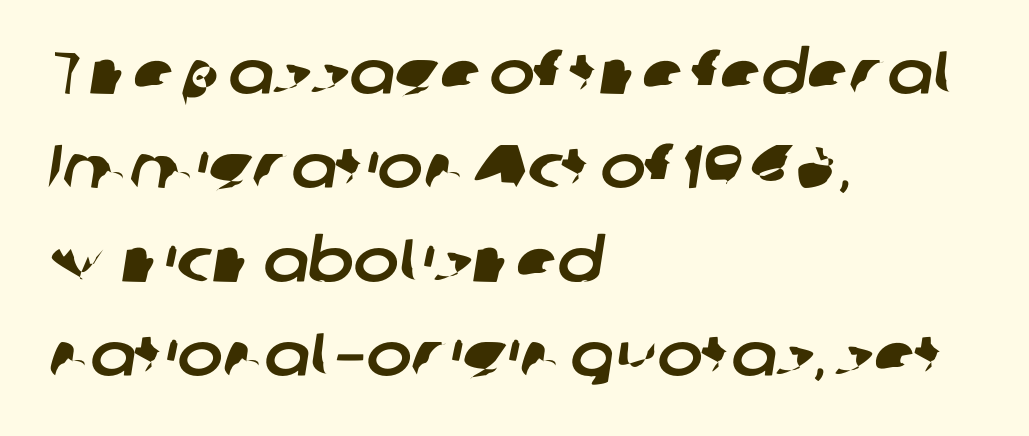
Q: Is the typeface a serif or a sans-serif typeface? A: Sans-serif.
Q: Is the text underlined? A: No.
Q: How is the paragraph aligned? A: Left-aligned.
Q: Is the spacing between letters normal or unusually wide? A: Normal.
Q: Is the spacing between lines tight, normal or loose? A: Normal.
Q: Width (condensed, normal, or wide)? A: Normal.
Q: Stroke contrast? A: Low.
Q: x-height? A: Medium.
Q: Monospaced? A: No.
